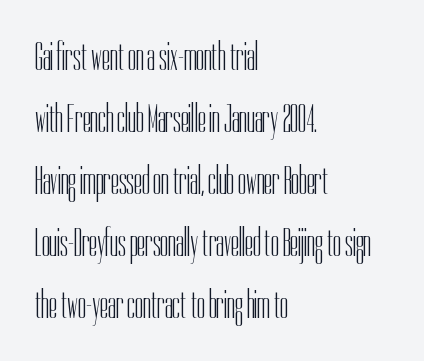
The image shows 40 px light, condensed sans-serif type, upright; set left-aligned, normal line spacing (1.55x), normal letter spacing, not underlined; low stroke contrast and a medium x-height.
